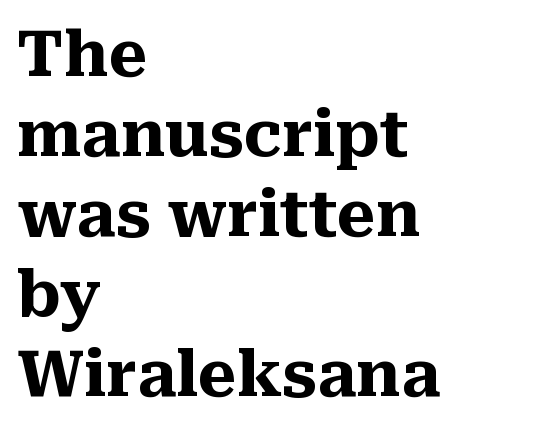
The image shows 63 px heavy serif type, upright; set left-aligned, normal line spacing (1.27x), normal letter spacing, not underlined; medium stroke contrast and a medium x-height.
